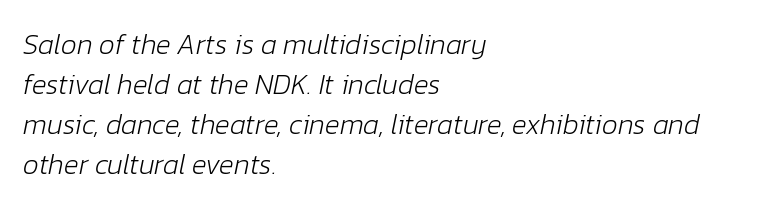
{"italic": "yes", "lean": "right", "slant_degrees": 12, "bold": "no", "weight": "light", "width": "normal", "stroke_contrast": "low", "x_height": "medium", "monospaced": "no", "underline": "no", "align": "left", "line_spacing": "normal", "line_spacing_ratio": 1.43, "letter_spacing": "normal", "letter_spacing_em": 0.0, "glyph_px": 28}
